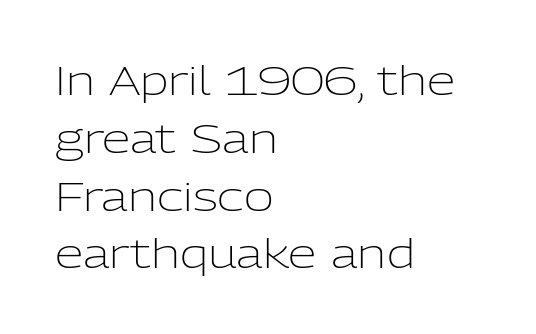
Q: Is the text bold? A: No.
Q: Is the text italic (slanted)? A: No, it is upright.
Q: Is the typeface a serif or a sans-serif typeface? A: Sans-serif.
Q: Is the text underlined? A: No.
Q: How is the paragraph aligned? A: Left-aligned.
Q: Is the spacing between letters normal or unusually wide? A: Normal.
Q: Is the spacing between lines tight, normal or loose? A: Normal.
Q: Width (condensed, normal, or wide)? A: Normal.
Q: Stroke contrast? A: Low.
Q: x-height? A: Medium.
Q: Monospaced? A: No.
